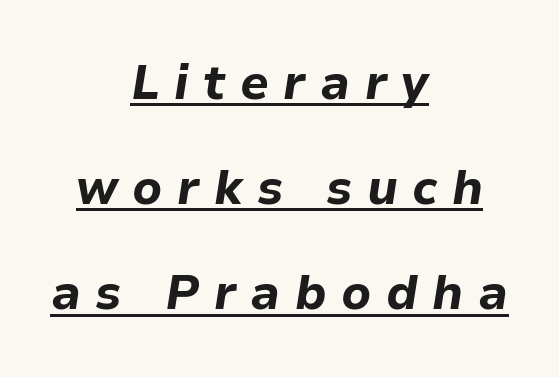
The image shows 48 px bold type, italic (leaning right); set centered, loose line spacing (2.19x), unusually wide letter spacing (+0.3 em), underlined; low stroke contrast and a medium x-height.
